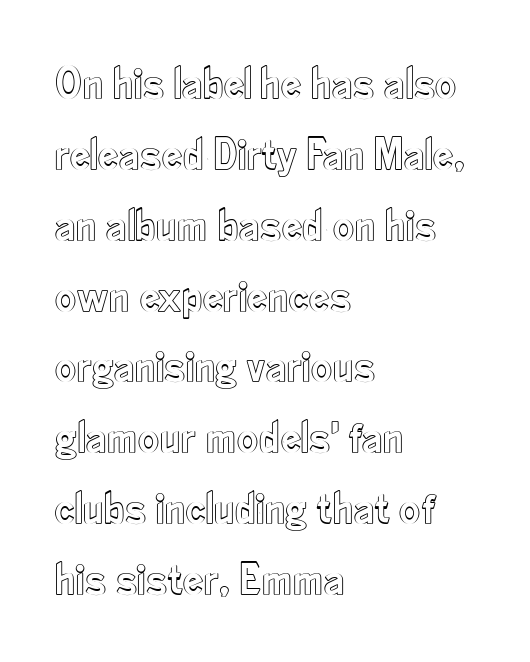
The image shows 46 px condensed type, upright; set left-aligned, normal line spacing (1.54x), normal letter spacing, not underlined; a small x-height.
